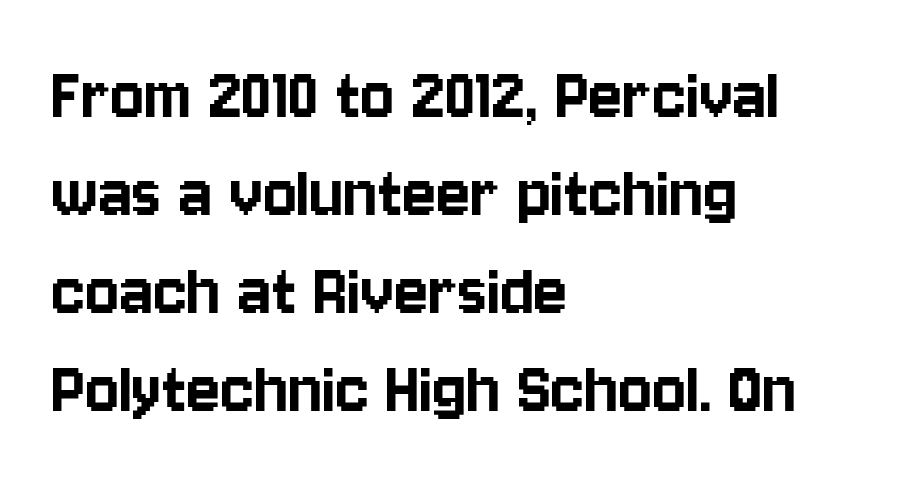
Q: Is the text italic (slanted)? A: No, it is upright.
Q: Is the typeface a serif or a sans-serif typeface? A: Sans-serif.
Q: Is the text underlined? A: No.
Q: How is the paragraph aligned? A: Left-aligned.
Q: Is the spacing between letters normal or unusually wide? A: Normal.
Q: Width (condensed, normal, or wide)? A: Condensed.
Q: Stroke contrast? A: Low.
Q: x-height? A: Large.
Q: Monospaced? A: No.
